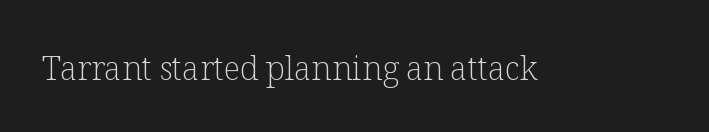
Q: Is the text bold? A: No.
Q: Is the text italic (slanted)? A: No, it is upright.
Q: Is the typeface a serif or a sans-serif typeface? A: Serif.
Q: Is the text underlined? A: No.
Q: Is the spacing between letters normal or unusually wide? A: Normal.
Q: Width (condensed, normal, or wide)? A: Normal.
Q: Stroke contrast? A: Low.
Q: x-height? A: Medium.
Q: Monospaced? A: No.
